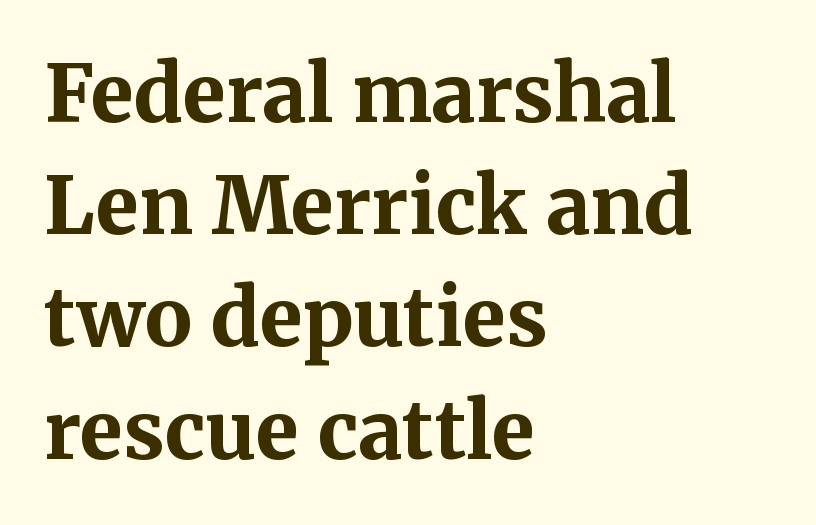
The image shows 79 px bold serif type, upright; set left-aligned, normal line spacing (1.42x), normal letter spacing, not underlined; medium stroke contrast and a medium x-height.
